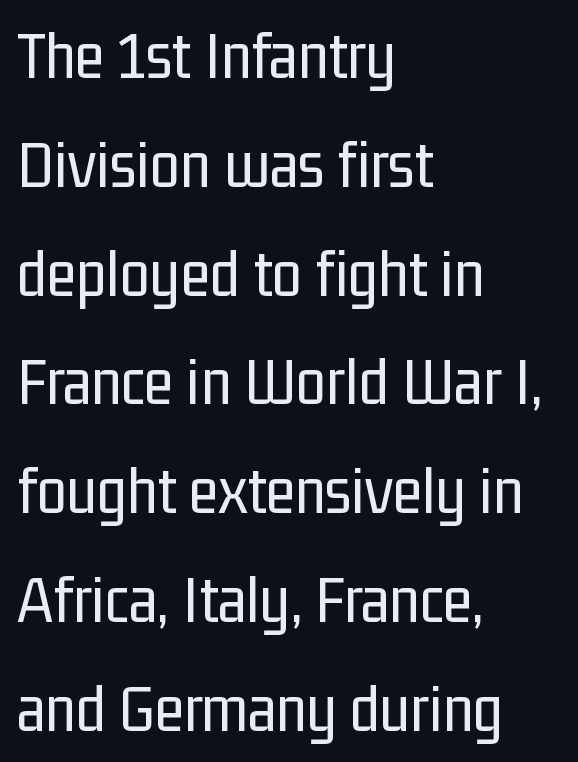
Q: Is the text bold? A: No.
Q: Is the text italic (slanted)? A: No, it is upright.
Q: Is the typeface a serif or a sans-serif typeface? A: Sans-serif.
Q: Is the text underlined? A: No.
Q: How is the paragraph aligned? A: Left-aligned.
Q: Is the spacing between letters normal or unusually wide? A: Normal.
Q: Is the spacing between lines tight, normal or loose? A: Normal.
Q: Width (condensed, normal, or wide)? A: Condensed.
Q: Stroke contrast? A: Low.
Q: x-height? A: Medium.
Q: Monospaced? A: No.
